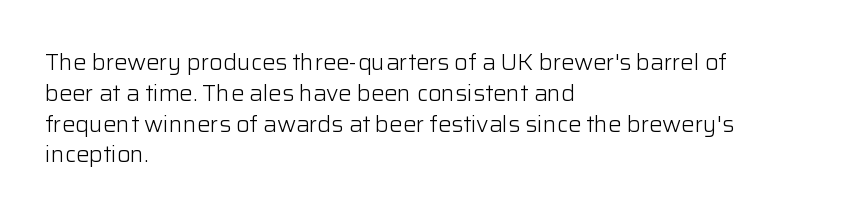
The image shows 22 px text type, upright; set left-aligned, normal line spacing (1.4x), normal letter spacing, not underlined.
